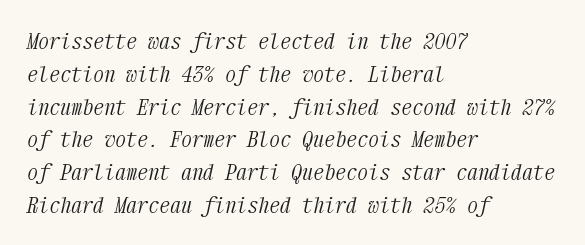
Q: Is the text bold? A: No.
Q: Is the text italic (slanted)? A: Yes, it leans right by about 12 degrees.
Q: Is the text underlined? A: No.
Q: How is the paragraph aligned? A: Left-aligned.
Q: Is the spacing between letters normal or unusually wide? A: Normal.
Q: Is the spacing between lines tight, normal or loose? A: Normal.
